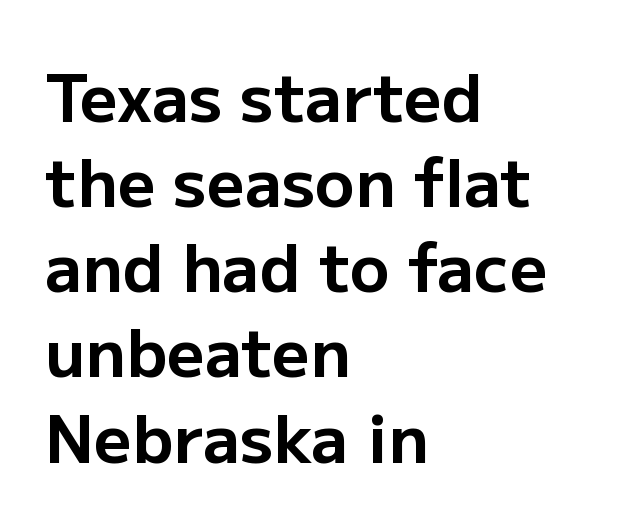
Typesetter's note: full bold, strokes at maximum text heaviness. No italicization has been applied; the sample stays upright. I'd call this a sans setting — the letters go barefoot. Check the space under the baseline: it is left empty.
